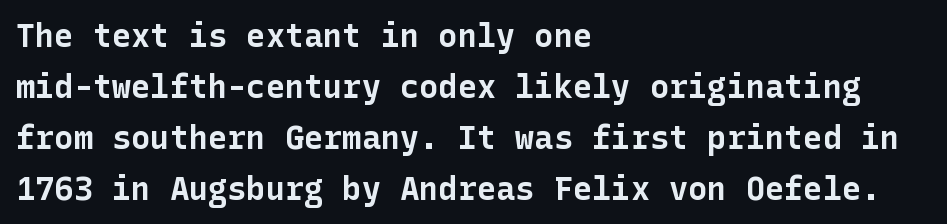
Here the glyphs are tracked normally, forming tight word shapes. The glyphs in this specimen are sans serif. All the whitespace from short lines collects on the right. The zone under the glyphs is completely vacant. Interline gaps are of average width in this sample.
